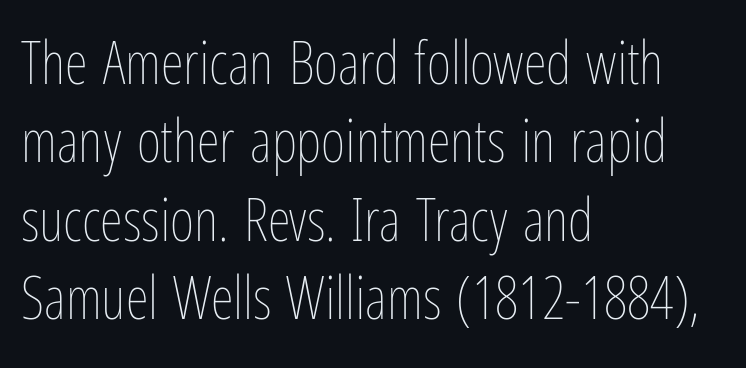
Q: Is the text bold? A: No.
Q: Is the text italic (slanted)? A: No, it is upright.
Q: Is the text underlined? A: No.
Q: How is the paragraph aligned? A: Left-aligned.
Q: Is the spacing between letters normal or unusually wide? A: Normal.
Q: Is the spacing between lines tight, normal or loose? A: Normal.
Q: Width (condensed, normal, or wide)? A: Condensed.
Q: Stroke contrast? A: Low.
Q: x-height? A: Medium.
Q: Monospaced? A: No.
